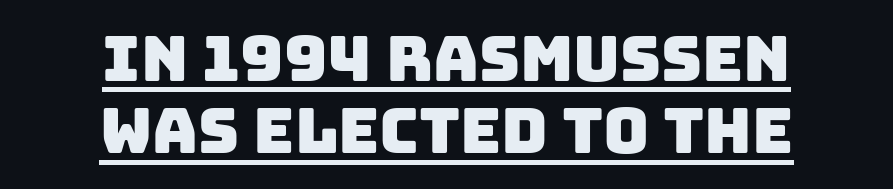
The image shows 63 px sans-serif type; set centered, tight line spacing (1.15x), normal letter spacing, underlined; low stroke contrast and a large x-height.
